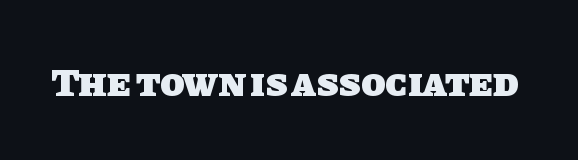
Here the designer chose a conventional face with non-uniform glyph widths. Each row of text sits above clean, open space. This sample uses plain, unmodified letter spacing. The font is running at its bold setting. Note: no serifs on the glyphs.
